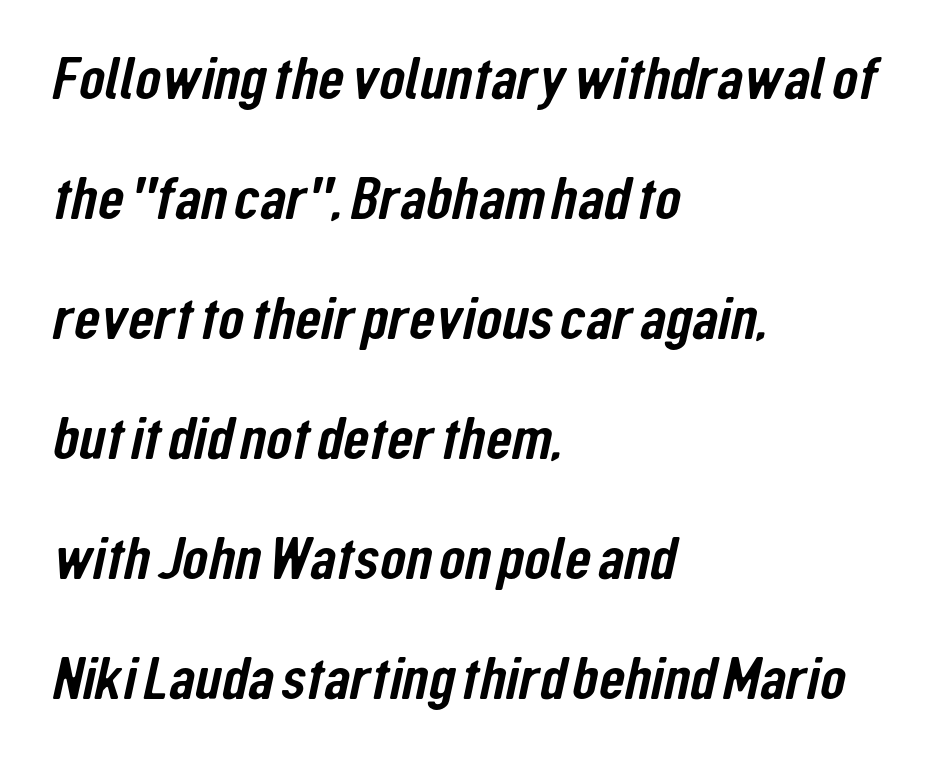
This block would shrink considerably if given ordinary leading; it's expanded now. The letters advance in unequal steps, a hallmark of proportional type. The strip under each line holds only bare page. Look at the tracking — it's just the regular setting, nothing added. These lines are composed in type without serifs.
